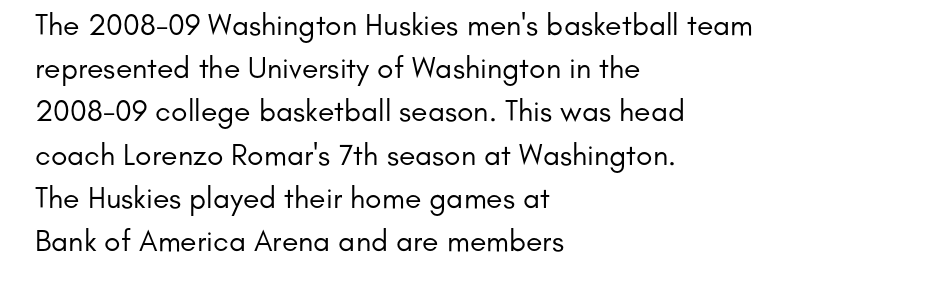
The space between consecutive lines is moderate. Think standard paragraph weight, or any step lighter than that. The typeface chosen for these lines omits serifs. The line texture is even and compact thanks to regular tracking. Typeset ragged right — the left edge is the straight one. Varying glyph widths throughout — classic text-font behaviour.
